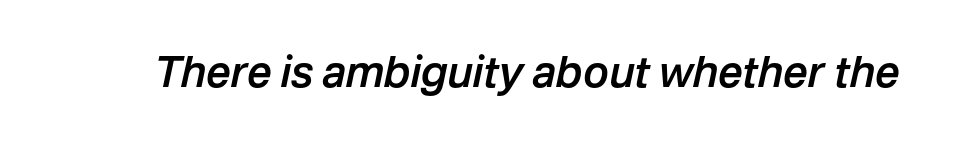
Think of a printed novel: that variable character pitch is what you see here. Nobody touched the tracking dial on this one. The lettering tilts uniformly, giving the passage an italic look. This rendering features lettering with no underline.
